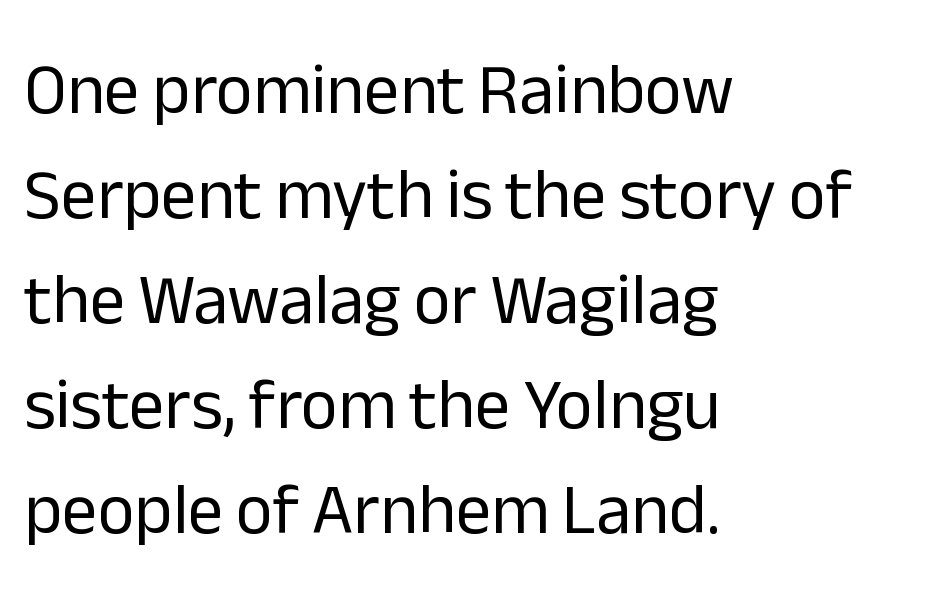
Q: Is the text bold? A: No.
Q: Is the text italic (slanted)? A: No, it is upright.
Q: Is the typeface a serif or a sans-serif typeface? A: Sans-serif.
Q: Is the text underlined? A: No.
Q: How is the paragraph aligned? A: Left-aligned.
Q: Is the spacing between letters normal or unusually wide? A: Normal.
Q: Is the spacing between lines tight, normal or loose? A: Normal.
Q: Width (condensed, normal, or wide)? A: Normal.
Q: Stroke contrast? A: Low.
Q: x-height? A: Medium.
Q: Monospaced? A: No.
